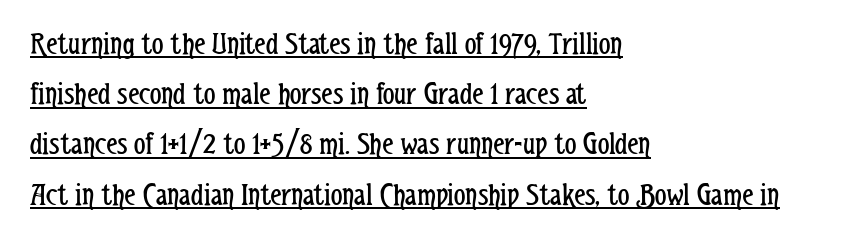
Q: Is the text bold? A: No.
Q: Is the text italic (slanted)? A: No, it is upright.
Q: Is the typeface a serif or a sans-serif typeface? A: Sans-serif.
Q: Is the text underlined? A: Yes.
Q: How is the paragraph aligned? A: Left-aligned.
Q: Is the spacing between letters normal or unusually wide? A: Normal.
Q: Is the spacing between lines tight, normal or loose? A: Normal.
Q: Width (condensed, normal, or wide)? A: Condensed.
Q: Stroke contrast? A: Low.
Q: x-height? A: Medium.
Q: Monospaced? A: No.
